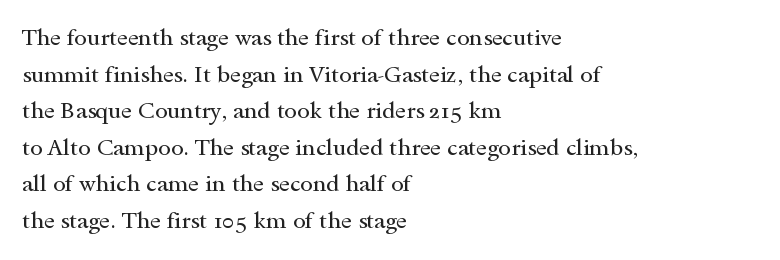
The image shows 23 px text type, upright; set left-aligned, normal line spacing (1.59x), normal letter spacing, not underlined.
